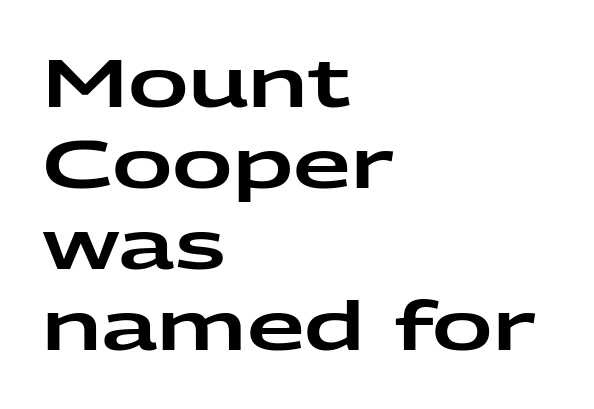
The image shows 67 px wide sans-serif type, upright; set left-aligned, line spacing 1.21x, normal letter spacing, not underlined; low stroke contrast and a medium x-height.
